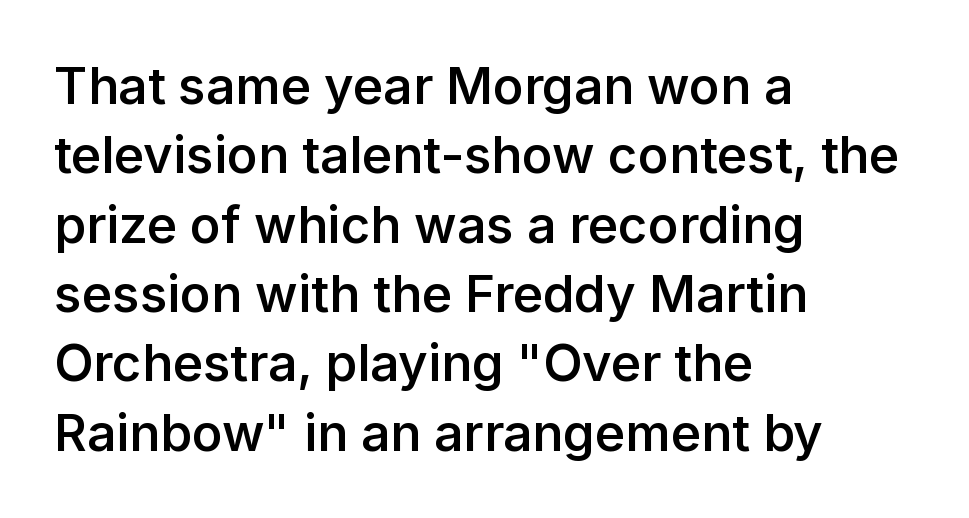
Tracking here is standard; glyphs follow each other at the usual distance. The passage shown is typed in a proportional face where columns would drift. Every stem runs plumb, perpendicular to the baseline. Are there feet on the stems? There aren't — it's a sans. The passage shown is not underscored anywhere. Typeset ragged right — the left edge is the straight one.
